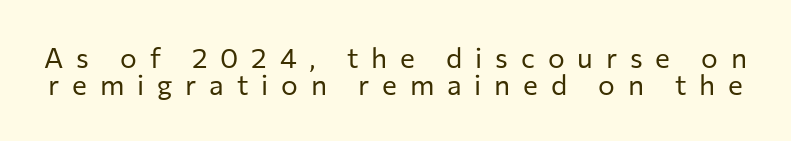
The type sits square on the baseline with zero lean. The typesetting does not lean heavy: it is not bold. Descender tails drop into unmarked territory. Substantial extra tracking has been applied to these lines. Whoever set this chose condensed vertical rhythm over breathing room.
